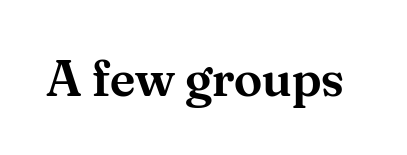
{"serif": "yes", "italic": "no", "width": "normal", "stroke_contrast": "medium", "x_height": "small", "monospaced": "no", "underline": "no", "letter_spacing": "normal", "letter_spacing_em": 0.0, "glyph_px": 51}
